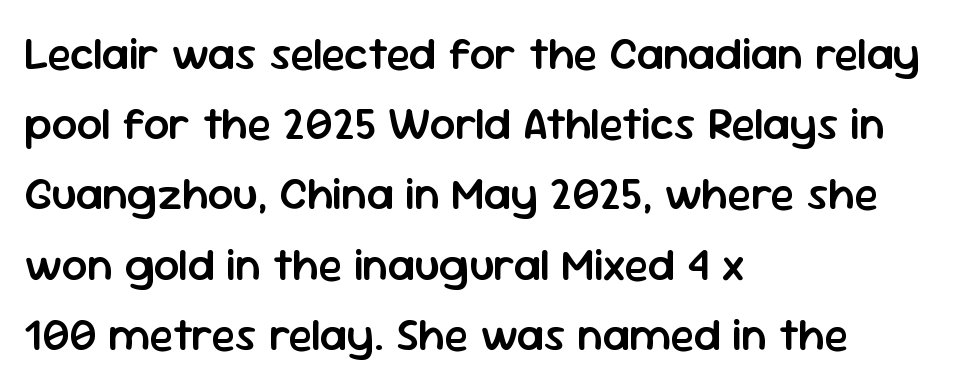
The image shows 45 px semibold sans-serif type, upright; set left-aligned, normal line spacing (1.56x), normal letter spacing, not underlined; low stroke contrast and a medium x-height.
